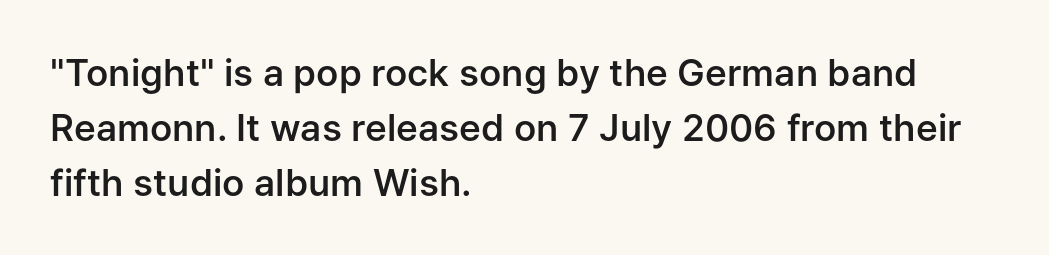
{"serif": "no", "italic": "no", "bold": "semi", "weight": "semibold", "width": "normal", "stroke_contrast": "low", "x_height": "medium", "monospaced": "no", "underline": "no", "align": "left", "line_spacing": "normal", "line_spacing_ratio": 1.48, "letter_spacing": "normal", "letter_spacing_em": 0.0, "glyph_px": 37}
